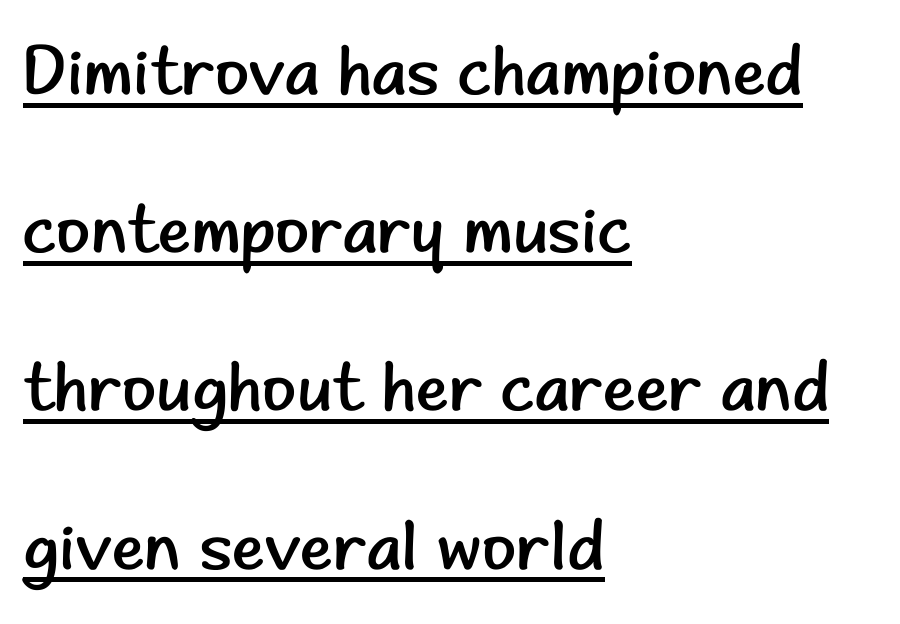
{"serif": "no", "italic": "no", "bold": "no", "weight": "regular", "width": "normal", "stroke_contrast": "low", "x_height": "small", "monospaced": "no", "underline": "yes", "align": "left", "line_spacing": "loose", "line_spacing_ratio": 2.26, "letter_spacing": "normal", "letter_spacing_em": 0.0, "glyph_px": 70}
